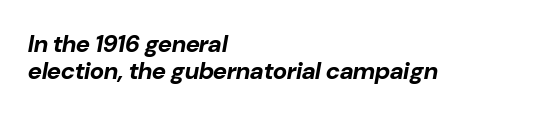
{"italic": "yes", "lean": "right", "slant_degrees": 10, "bold": "yes", "underline": "no", "align": "left", "line_spacing": "tight", "line_spacing_ratio": 1.13, "letter_spacing": "normal", "letter_spacing_em": 0.0, "glyph_px": 24}
